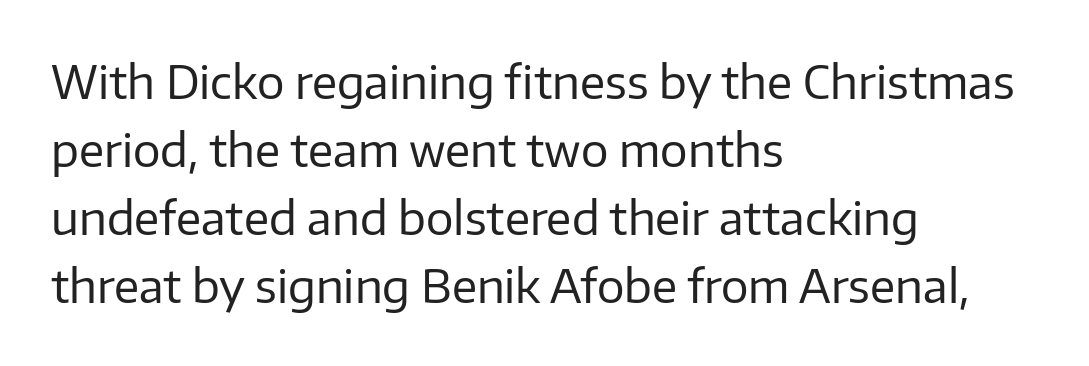
The image shows 46 px regular-weight sans-serif type, upright; set left-aligned, normal line spacing (1.48x), normal letter spacing, not underlined; low stroke contrast and a medium x-height.
